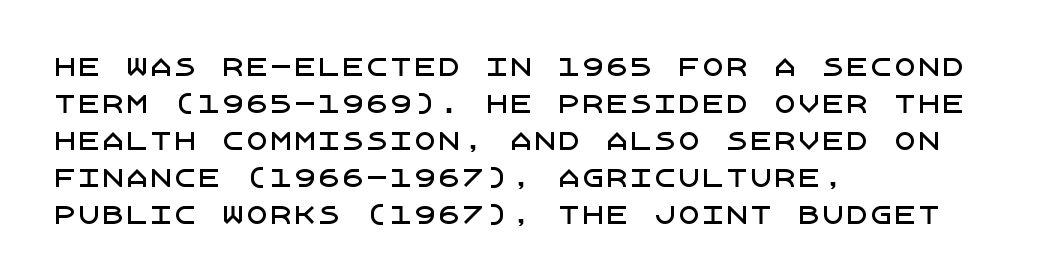
Q: Is the text italic (slanted)? A: No, it is upright.
Q: Is the text underlined? A: No.
Q: How is the paragraph aligned? A: Left-aligned.
Q: Is the spacing between letters normal or unusually wide? A: Normal.
Q: Is the spacing between lines tight, normal or loose? A: Normal.
